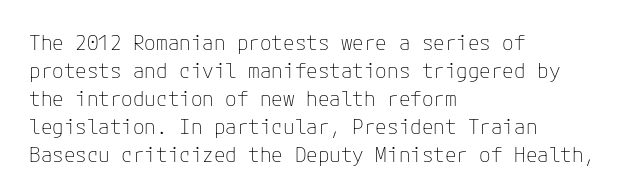
The image shows 21 px text type, upright; set left-aligned, normal line spacing (1.33x), normal letter spacing, not underlined.
